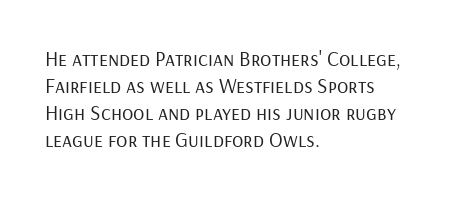
The image shows 21 px text type, upright; set left-aligned, normal line spacing (1.29x), normal letter spacing, not underlined.
